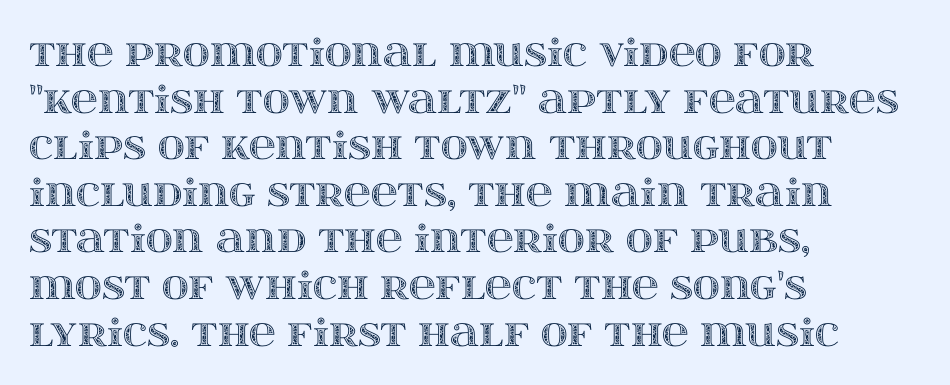
The paragraph has a hard left edge and a soft right edge. The type is set solid horizontally, with unmodified tracking. The passage shown stacks its lines at a standard gap. You could not count columns in this text — the font is proportionally spaced. The letters stand upright; this is a roman face. Nobody drew a line under any word here.
